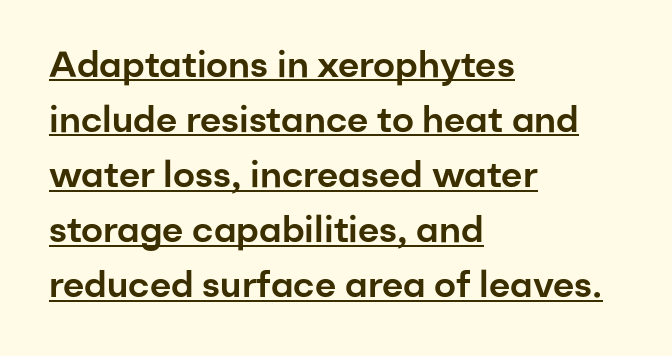
Left-aligned paragraph, ragged on the right. The line-height multiplier appears to be the usual default. Here the designer chose a conventional face with non-uniform glyph widths. Inter-character spacing is left at the font's built-in metrics.
